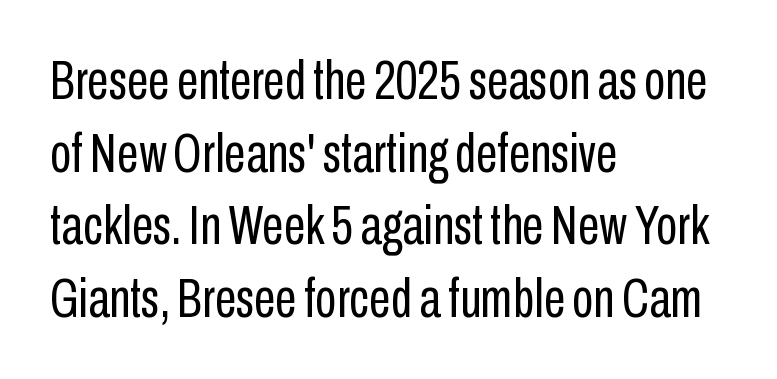
{"serif": "no", "italic": "no", "bold": "no", "weight": "regular", "width": "condensed", "stroke_contrast": "low", "x_height": "medium", "monospaced": "no", "underline": "no", "align": "left", "line_spacing": "normal", "line_spacing_ratio": 1.32, "letter_spacing": "normal", "letter_spacing_em": 0.0, "glyph_px": 55}
